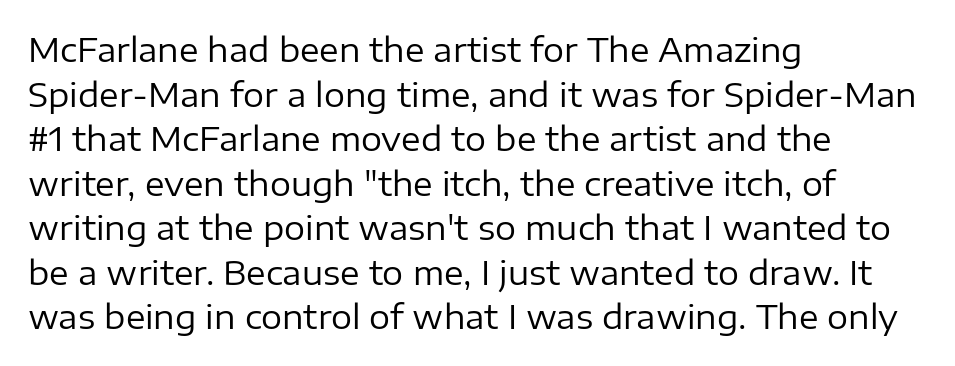
Q: Is the text bold? A: No.
Q: Is the text italic (slanted)? A: No, it is upright.
Q: Is the typeface a serif or a sans-serif typeface? A: Sans-serif.
Q: Is the text underlined? A: No.
Q: How is the paragraph aligned? A: Left-aligned.
Q: Is the spacing between letters normal or unusually wide? A: Normal.
Q: Is the spacing between lines tight, normal or loose? A: Normal.
Q: Width (condensed, normal, or wide)? A: Normal.
Q: Stroke contrast? A: Low.
Q: x-height? A: Medium.
Q: Monospaced? A: No.
